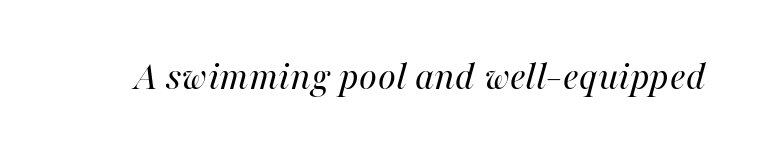
When letters slant like this, we call the style italic. Glance below the letters and you will spot only blank space. Stems and bowls with no extra thickness — not bold. Proportional: the letters do not fall into vertical columns. This rendering leaves character spacing at its baseline value.
